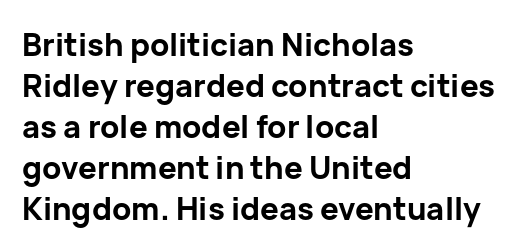
The image shows 31 px bold sans-serif type, upright; set left-aligned, normal line spacing (1.32x), normal letter spacing, not underlined; low stroke contrast and a medium x-height.
